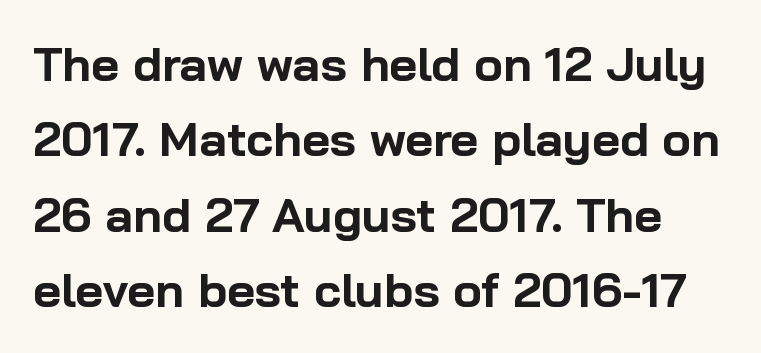
The sample has been set heavy, in full bold. Students, observe: this is what conventionally led text looks like. Default kerning and tracking; the words read as compact shapes. The axis of the letterforms is exactly vertical. The text was rendered using a sans face with plain stroke endings.
